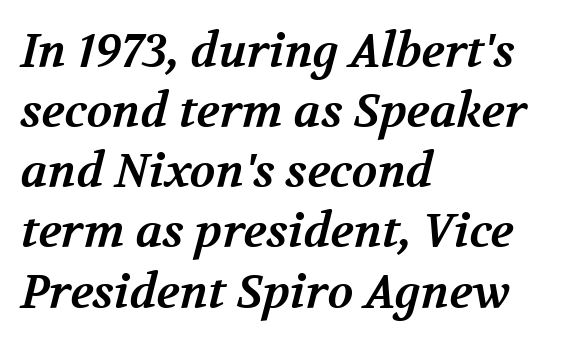
Each letter keeps its own natural width here, so spacing adapts to shape. The specimen omits any rule beneath the text block's lines. The passage is arranged the way most books set body copy — flush left. Compared with typical paragraphs, the rows here are spaced about the same. Standard letterfit; no display-style spreading of the glyphs. The typesetting leans heavy: a genuine bold.
